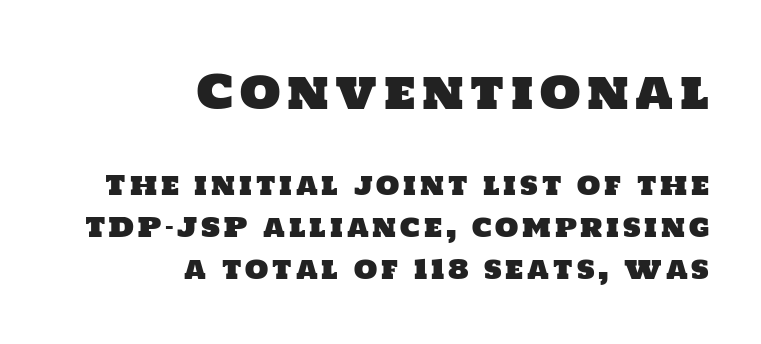
The image shows 47 px sans-serif type; set right-aligned, normal line spacing (1.55x), not underlined; the first (top) block is 1.74x larger; low stroke contrast and a large x-height.
